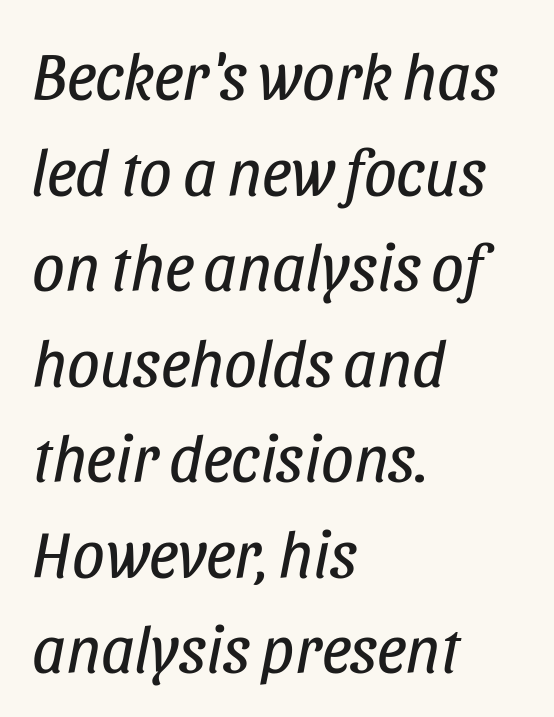
The leading is moderate, giving the passage an even texture. Stems here are at most as thick as an everyday book face. Here the designer chose a conventional face with non-uniform glyph widths. Is the letter spacing exaggerated? No — it looks like the ordinary default. Underline: absent. Notice how the passage keeps a crisp vertical edge on the left only.
